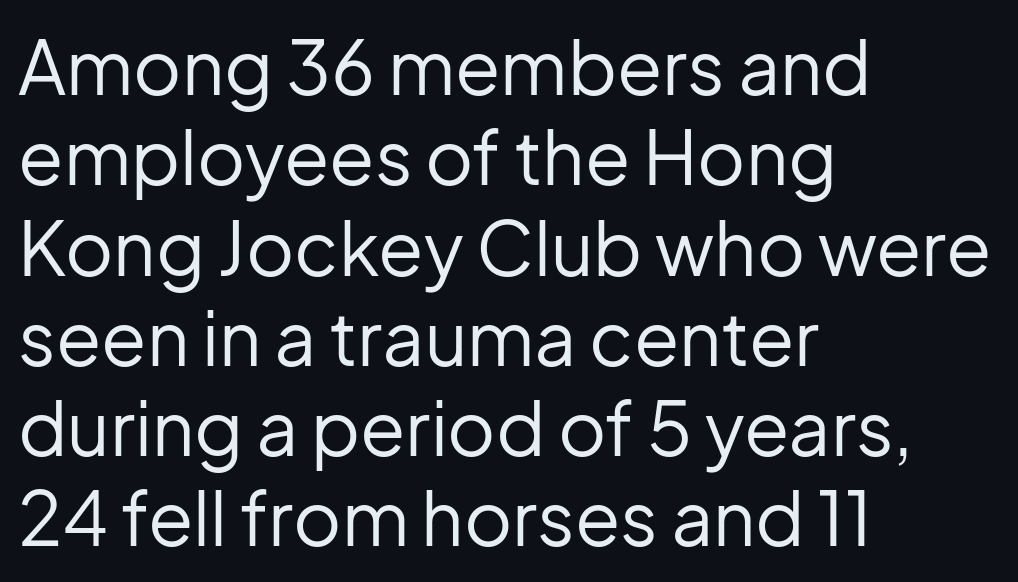
The image shows 74 px regular-weight sans-serif type, upright; set left-aligned, line spacing 1.22x, normal letter spacing, not underlined; low stroke contrast and a medium x-height.
